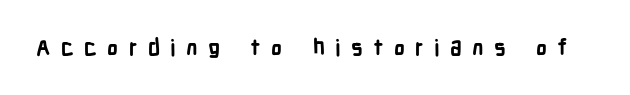
The image shows 22 px bold type, upright; set unusually wide letter spacing (+0.47 em), not underlined.
